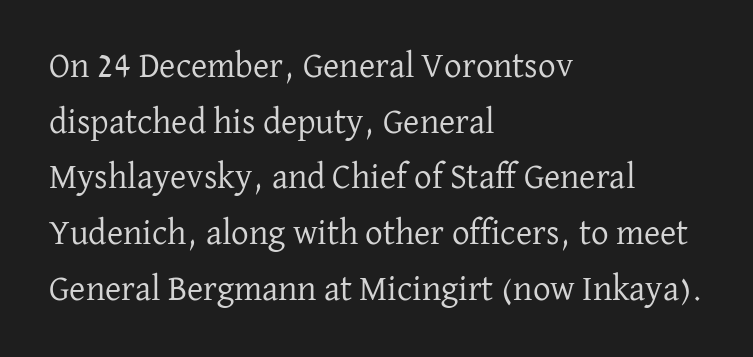
Each letter keeps its own natural width here, so spacing adapts to shape. The lines sit at an ordinary, default distance from one another. What stands out about the letter spacing? Nothing — it is the standard amount. The area under the type is left untouched. Weight class: somewhere from thin through regular.
